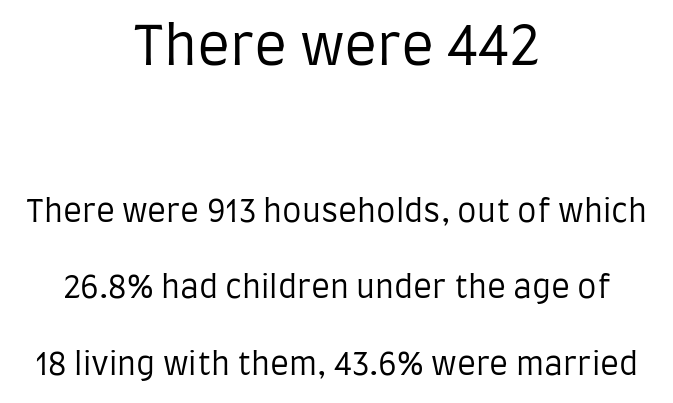
{"serif": "no", "italic": "no", "bold": "no", "weight": "regular", "width": "condensed", "stroke_contrast": "low", "x_height": "large", "monospaced": "no", "underline": "no", "align": "center", "line_spacing": "loose", "line_spacing_ratio": 2.46, "letter_spacing": "normal", "letter_spacing_em": 0.0, "larger_block": "first", "size_ratio": 1.74, "glyph_px": 54}
